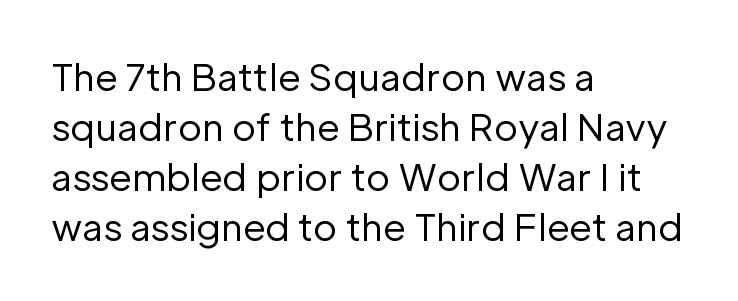
The image shows 37 px regular-weight sans-serif type, upright; set left-aligned, normal line spacing (1.35x), normal letter spacing, not underlined; low stroke contrast and a medium x-height.
